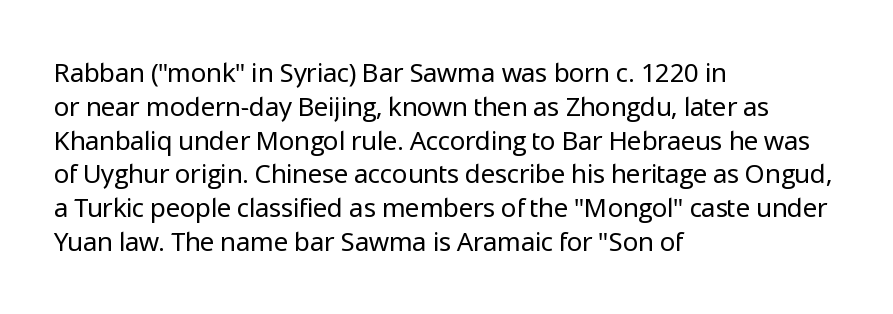
Descenders are the only things crossing below the line. Vertical strokes here are truly vertical. Compared with typical paragraphs, the rows here are spaced about the same. The setting favours the left margin, as ordinary paragraphs usually do.
